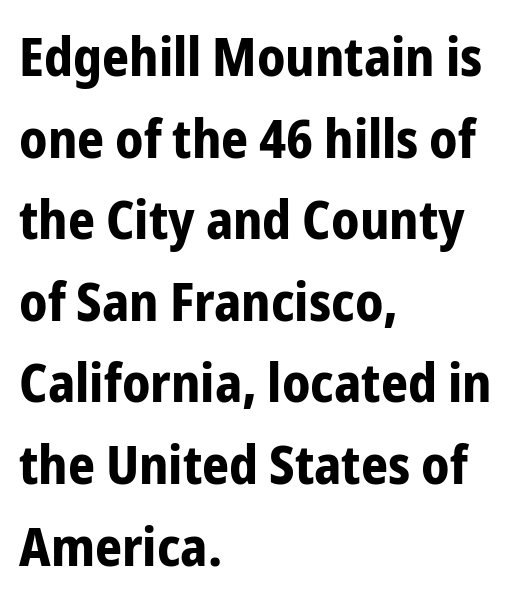
{"serif": "no", "italic": "no", "bold": "yes", "weight": "bold", "width": "condensed", "stroke_contrast": "low", "x_height": "medium", "monospaced": "no", "underline": "no", "align": "left", "line_spacing": "normal", "line_spacing_ratio": 1.54, "letter_spacing": "normal", "letter_spacing_em": 0.0, "glyph_px": 53}
